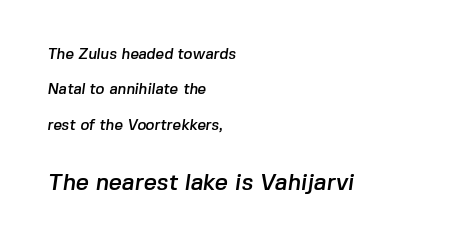
Reading top to bottom, the characters get bigger at the block break. Students, note that the glyphs here touch the page at normal intervals. Is the block centered? No — it sits flush against the left margin. You could fit nearly another row in the gap between these rows. Lines of text with bare space underneath.
